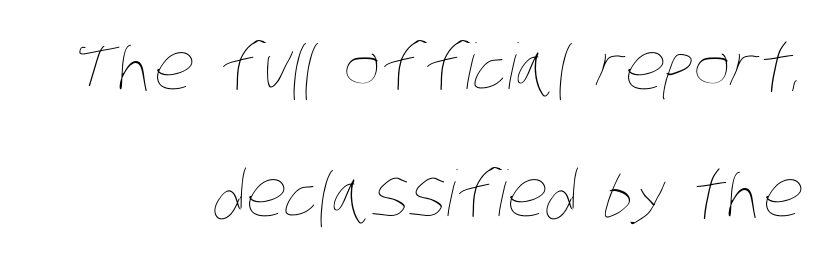
The image shows 63 px thin, condensed type; set right-aligned, loose line spacing (2.01x), normal letter spacing, not underlined; low stroke contrast and a large x-height.
